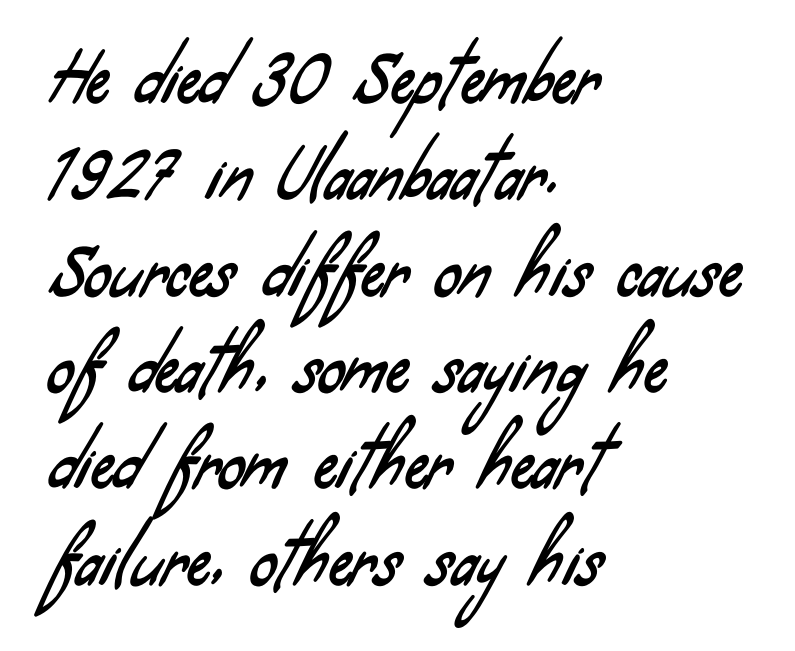
{"serif": "no", "width": "condensed", "stroke_contrast": "low", "x_height": "small", "monospaced": "no", "underline": "no", "align": "left", "line_spacing": "normal", "line_spacing_ratio": 1.46, "letter_spacing": "normal", "letter_spacing_em": 0.0, "glyph_px": 66}
